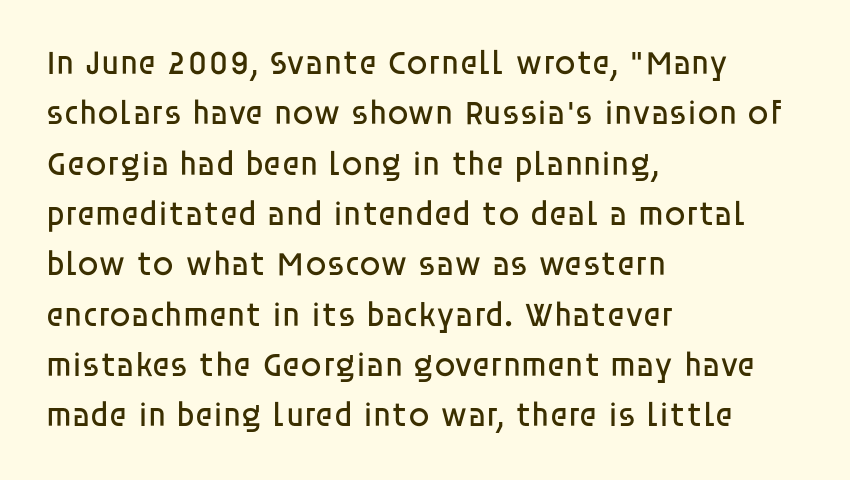
Q: Is the text bold? A: No.
Q: Is the text italic (slanted)? A: No, it is upright.
Q: Is the typeface a serif or a sans-serif typeface? A: Sans-serif.
Q: Is the text underlined? A: No.
Q: How is the paragraph aligned? A: Left-aligned.
Q: Is the spacing between letters normal or unusually wide? A: Normal.
Q: Is the spacing between lines tight, normal or loose? A: Normal.
Q: Width (condensed, normal, or wide)? A: Normal.
Q: Stroke contrast? A: Low.
Q: x-height? A: Large.
Q: Monospaced? A: No.
